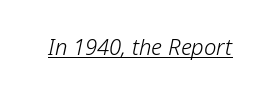
Underlining? Definitely there. When letters slant like this, we call the style italic. Words appear dense and cohesive because spacing is normal. Letters have the restrained weight of plain body copy at most.
